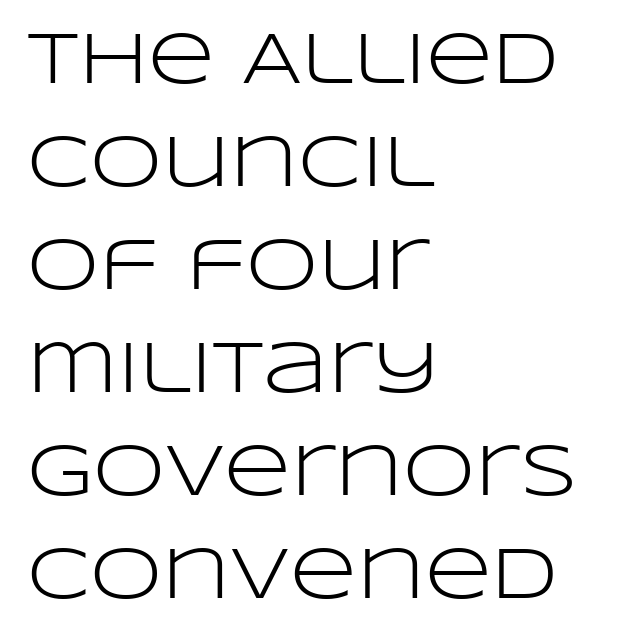
The image shows 73 px light, wide sans-serif type, upright; set left-aligned, normal line spacing (1.41x), normal letter spacing, not underlined; low stroke contrast and a large x-height.
